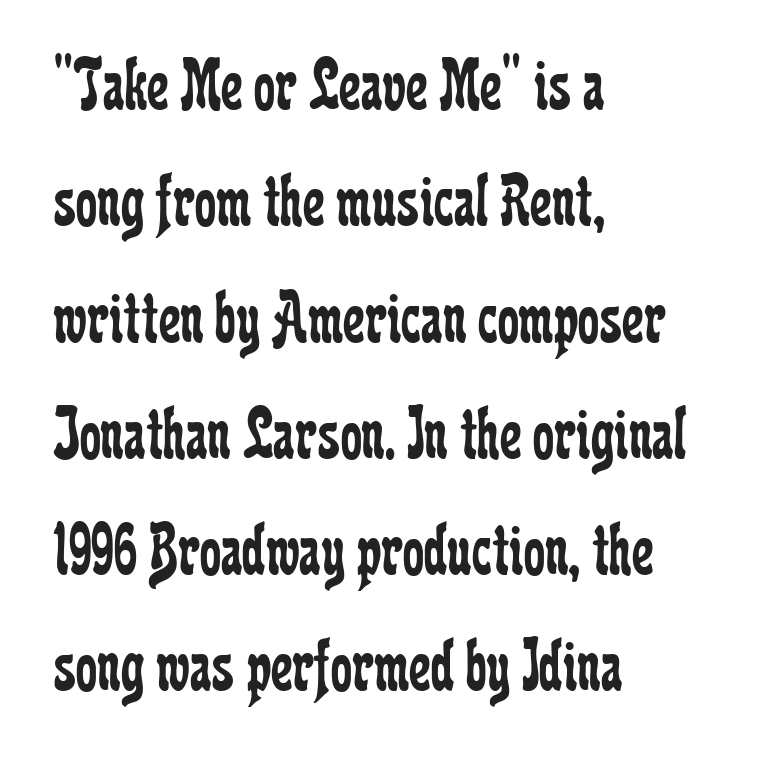
The rendering uses natural spacing where letterforms have individual widths. In terms of letterspacing, this is plain default setting. The font is comparable to plain body text, perhaps lighter. Caption: multi-line text, flush left, ragged right. The type sits square on the baseline with zero lean.
